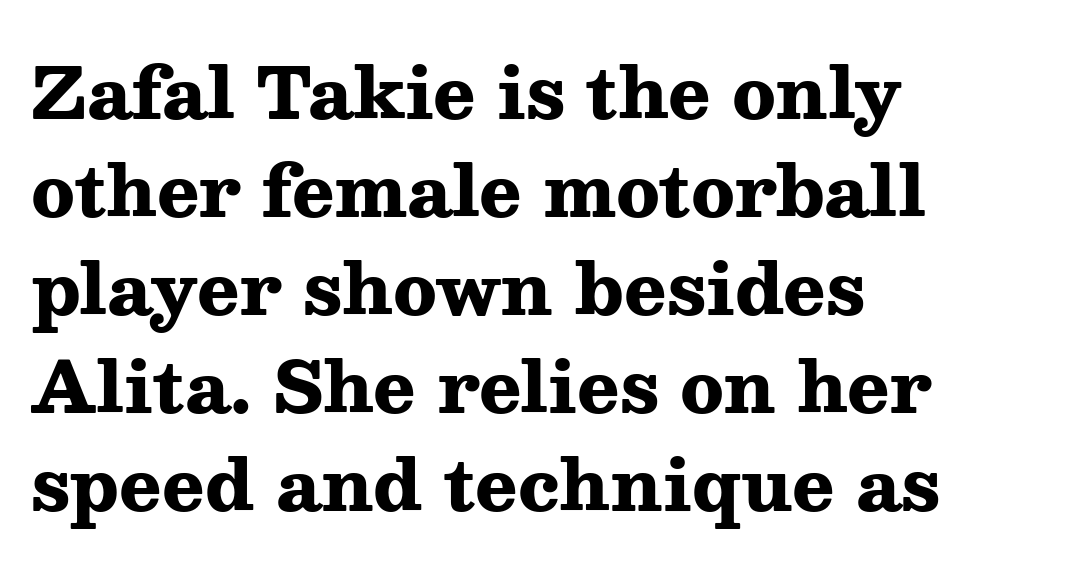
The image shows 70 px heavy, wide serif type, upright; set left-aligned, normal line spacing (1.4x), normal letter spacing, not underlined; medium stroke contrast and a medium x-height.
